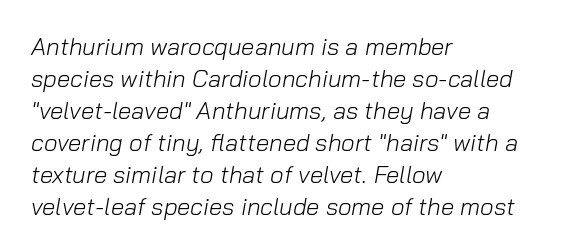
Q: Is the text bold? A: No.
Q: Is the text italic (slanted)? A: Yes, it leans right by about 10 degrees.
Q: Is the text underlined? A: No.
Q: How is the paragraph aligned? A: Left-aligned.
Q: Is the spacing between letters normal or unusually wide? A: Normal.
Q: Is the spacing between lines tight, normal or loose? A: Normal.
